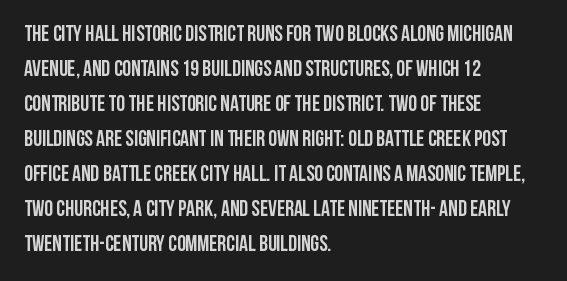
The image shows 22 px bold type, upright; set left-aligned, normal line spacing (1.59x), normal letter spacing, not underlined.
